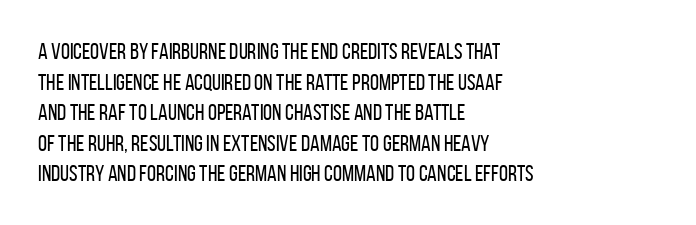
{"italic": "no", "bold": "no", "underline": "no", "align": "left", "line_spacing": "normal", "line_spacing_ratio": 1.33, "letter_spacing": "normal", "letter_spacing_em": 0.0, "glyph_px": 23}
